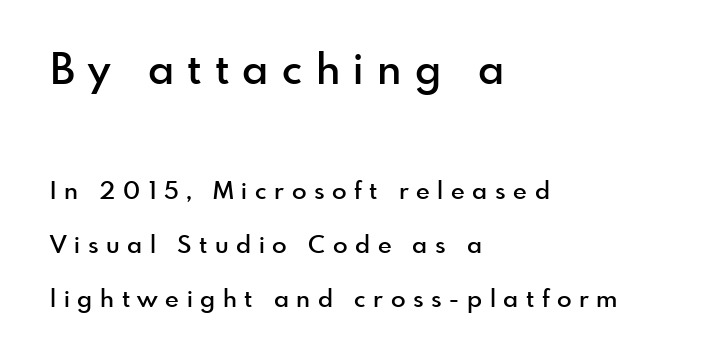
Q: Is the text bold? A: Semi-bold.
Q: Is the text italic (slanted)? A: No, it is upright.
Q: Is the typeface a serif or a sans-serif typeface? A: Sans-serif.
Q: Is the text underlined? A: No.
Q: How is the paragraph aligned? A: Left-aligned.
Q: Is the spacing between letters normal or unusually wide? A: Unusually wide.
Q: Is the spacing between lines tight, normal or loose? A: Loose.
Q: Which block of text is set in a larger size, the first (top) or the second (bottom)? A: The first (top) one.
Q: Width (condensed, normal, or wide)? A: Normal.
Q: x-height? A: Small.
Q: Monospaced? A: No.
